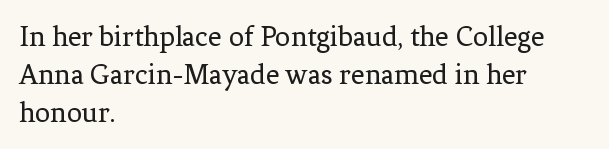
{"serif": "yes", "italic": "no", "bold": "no", "weight": "regular", "width": "normal", "stroke_contrast": "low", "x_height": "medium", "monospaced": "no", "underline": "no", "align": "left", "line_spacing": "normal", "line_spacing_ratio": 1.26, "letter_spacing": "normal", "letter_spacing_em": 0.0, "glyph_px": 30}
